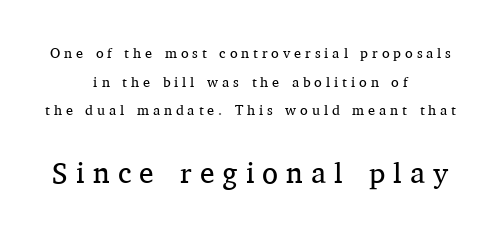
No letter is thick-stroked: the sample isn't bold. If you measured baseline to baseline, you'd find a long distance. If you folded the block vertically in half, each line would mirror itself in length. The type family on display is of the serif kind. The lettering stays uniformly vertical, giving the passage a roman look.
